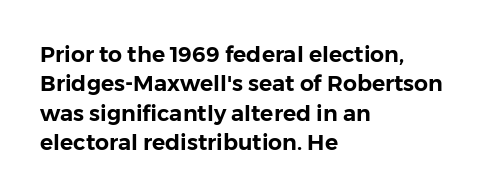
Glyph-to-glyph distance matches everyday printed text. If you drew a ruler down the left edge, every line would touch it. The letters stand upright; this is a roman face. No word sits above an underline. The line-height multiplier appears to be the usual default.
